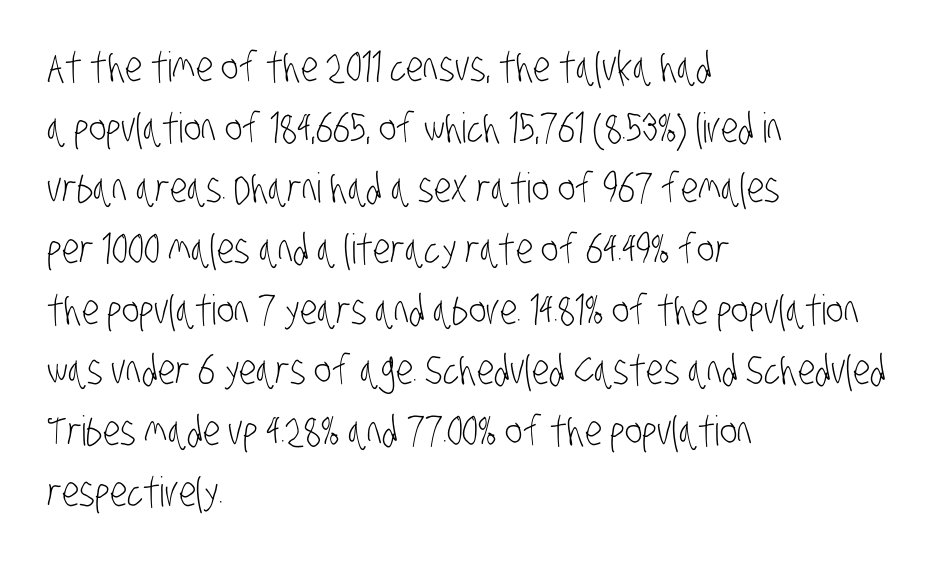
{"serif": "no", "bold": "no", "weight": "light", "width": "condensed", "stroke_contrast": "low", "x_height": "large", "monospaced": "no", "underline": "no", "align": "left", "line_spacing": "normal", "line_spacing_ratio": 1.48, "letter_spacing": "normal", "letter_spacing_em": 0.0, "glyph_px": 41}
